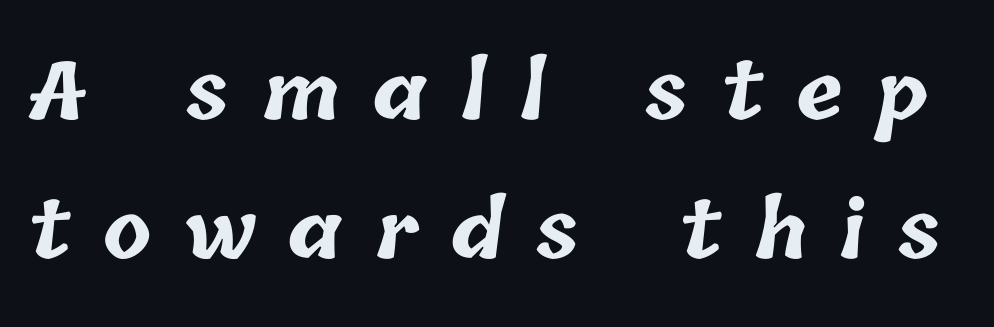
{"bold": "yes", "weight": "bold", "width": "normal", "stroke_contrast": "low", "x_height": "medium", "monospaced": "no", "underline": "no", "line_spacing_ratio": 1.76, "letter_spacing": "wide", "letter_spacing_em": 0.41, "glyph_px": 79}
